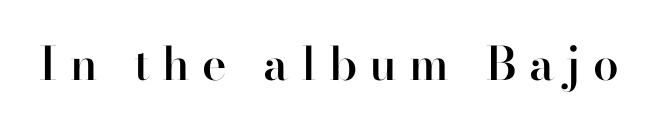
{"serif": "yes", "italic": "no", "bold": "semi", "weight": "semibold", "width": "normal", "stroke_contrast": "high", "x_height": "small", "monospaced": "no", "underline": "no", "letter_spacing": "wide", "letter_spacing_em": 0.27, "glyph_px": 46}
